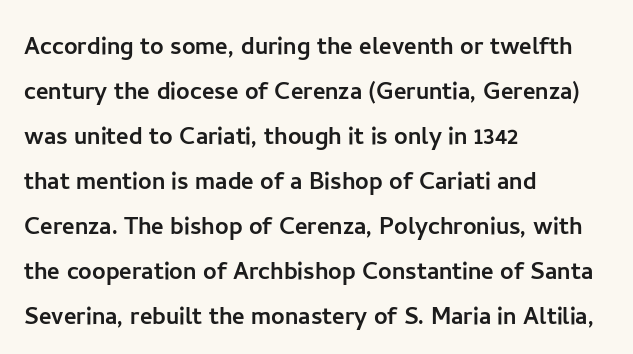
Q: Is the text italic (slanted)? A: No, it is upright.
Q: Is the typeface a serif or a sans-serif typeface? A: Sans-serif.
Q: Is the text underlined? A: No.
Q: How is the paragraph aligned? A: Left-aligned.
Q: Is the spacing between letters normal or unusually wide? A: Normal.
Q: Is the spacing between lines tight, normal or loose? A: Normal.
Q: Width (condensed, normal, or wide)? A: Normal.
Q: Stroke contrast? A: Low.
Q: x-height? A: Medium.
Q: Monospaced? A: No.
